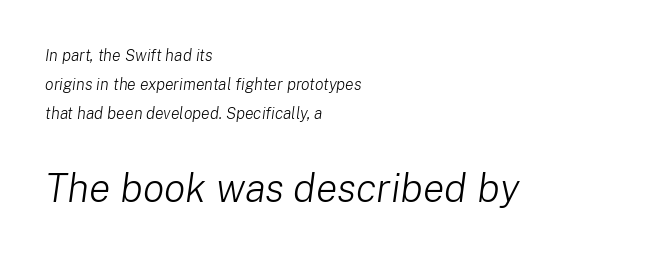
Q: Is the text bold? A: No.
Q: Is the text italic (slanted)? A: Yes, it leans right by about 8 degrees.
Q: Is the text underlined? A: No.
Q: How is the paragraph aligned? A: Left-aligned.
Q: Is the spacing between letters normal or unusually wide? A: Normal.
Q: Which block of text is set in a larger size, the first (top) or the second (bottom)? A: The second (bottom) one.
Q: Width (condensed, normal, or wide)? A: Normal.
Q: Stroke contrast? A: Low.
Q: x-height? A: Medium.
Q: Monospaced? A: No.
